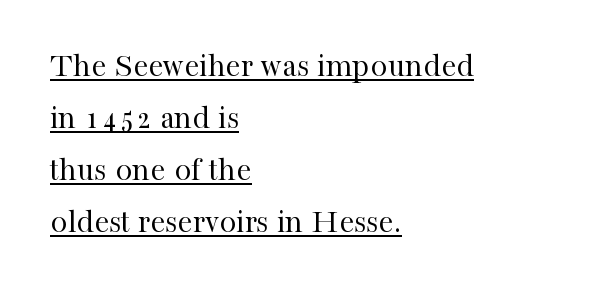
{"serif": "yes", "italic": "no", "bold": "no", "weight": "regular", "width": "normal", "stroke_contrast": "high", "x_height": "medium", "monospaced": "no", "underline": "yes", "align": "left", "line_spacing": "normal", "line_spacing_ratio": 1.53, "letter_spacing": "normal", "letter_spacing_em": 0.0, "glyph_px": 34}
